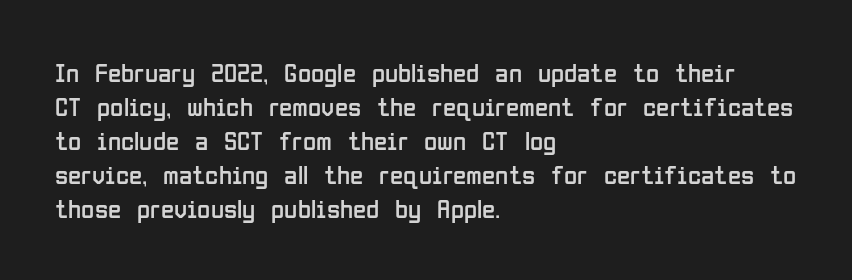
{"italic": "no", "bold": "no", "underline": "no", "align": "left", "line_spacing": "normal", "line_spacing_ratio": 1.26, "letter_spacing": "normal", "letter_spacing_em": 0.0, "glyph_px": 27}
